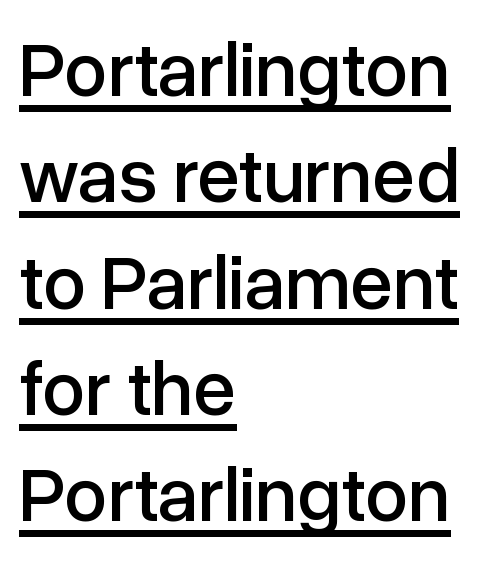
Spacing verdict: proportional, widths tailored to each character. A roman cut, with each character standing at attention. The designer left line spacing at the default. The passage shown is typeset with a sans-serif family. All the whitespace from short lines collects on the right. Look at the tracking — it's just the regular setting, nothing added.
